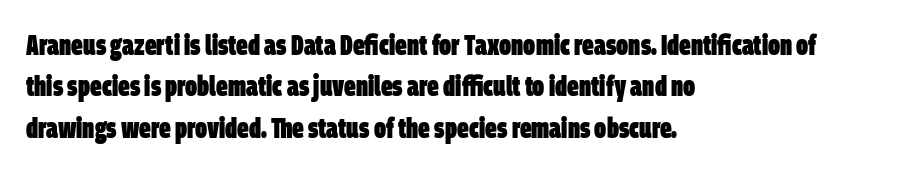
Decoration check: the copy has no underline. The glyphs in this specimen are sans serif. Between one letter and the next there's only the usual sliver of space. The paragraph has a hard left edge and a soft right edge. A dark, heavy texture on the line: the type is bold. The space between consecutive lines is moderate.
